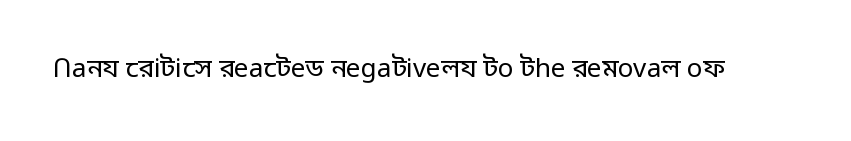
The image shows 26 px text type, upright; set normal letter spacing, not underlined.
